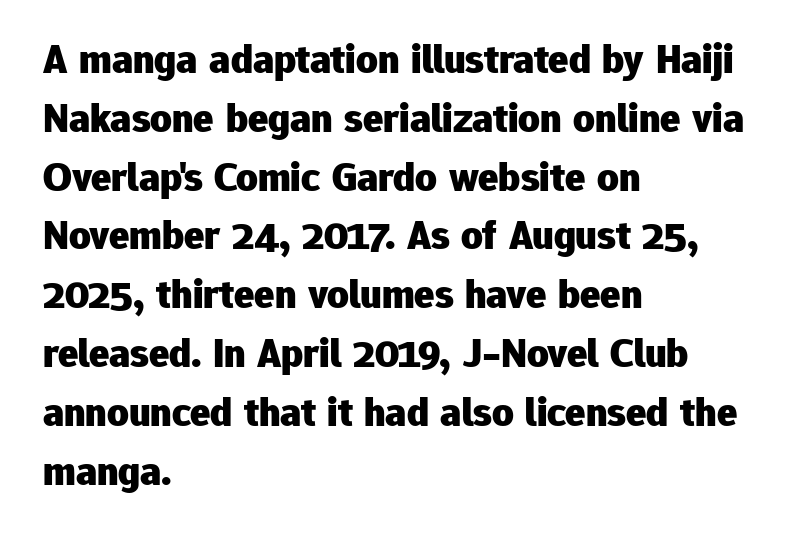
Q: Is the text bold? A: Yes.
Q: Is the text italic (slanted)? A: No, it is upright.
Q: Is the typeface a serif or a sans-serif typeface? A: Sans-serif.
Q: Is the text underlined? A: No.
Q: How is the paragraph aligned? A: Left-aligned.
Q: Is the spacing between letters normal or unusually wide? A: Normal.
Q: Is the spacing between lines tight, normal or loose? A: Normal.
Q: Width (condensed, normal, or wide)? A: Normal.
Q: Stroke contrast? A: Low.
Q: x-height? A: Medium.
Q: Monospaced? A: No.
